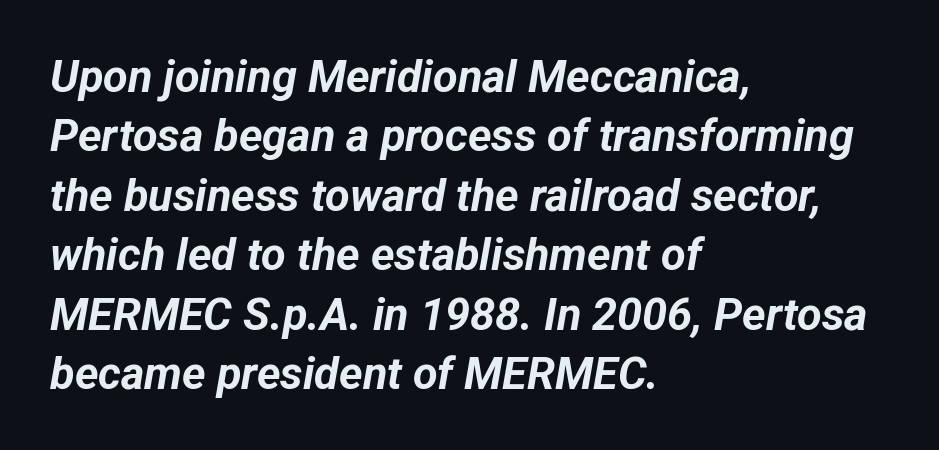
Each letter keeps its own natural width here, so spacing adapts to shape. Does the copy run flush right? No — it runs flush left. Vertically, the passage feels balanced, rows spaced as you'd expect. Rule under the text: the space is simply empty.
